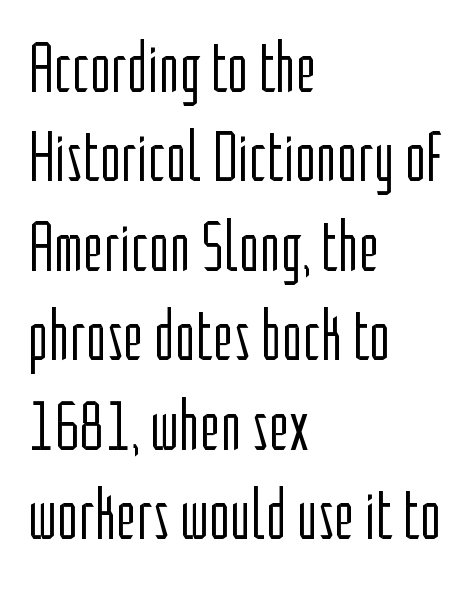
Q: Is the text bold? A: No.
Q: Is the text italic (slanted)? A: No, it is upright.
Q: Is the typeface a serif or a sans-serif typeface? A: Sans-serif.
Q: Is the text underlined? A: No.
Q: How is the paragraph aligned? A: Left-aligned.
Q: Is the spacing between letters normal or unusually wide? A: Normal.
Q: Is the spacing between lines tight, normal or loose? A: Normal.
Q: Width (condensed, normal, or wide)? A: Condensed.
Q: Stroke contrast? A: Low.
Q: x-height? A: Medium.
Q: Monospaced? A: No.
